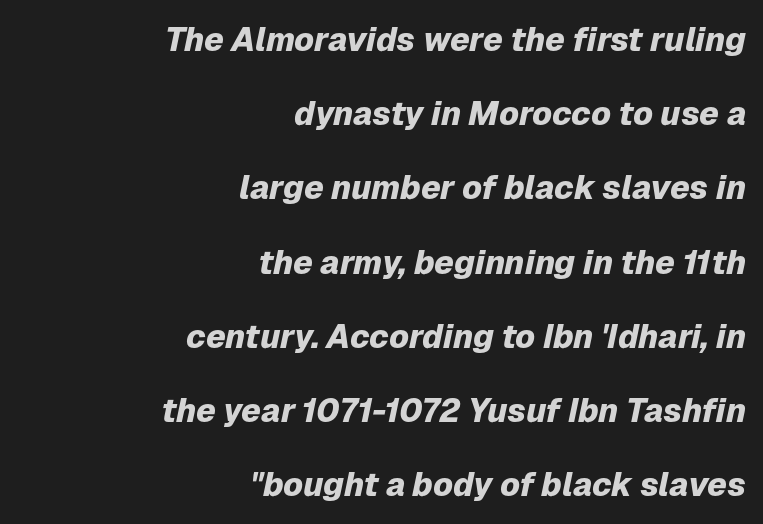
Think of a printed novel: that variable character pitch is what you see here. Notice how the passage keeps a crisp vertical edge on the right only. Is there much room between lines? Yes — plenty of vertical air separates them. The characters look thick and weighty, a clear bold.
